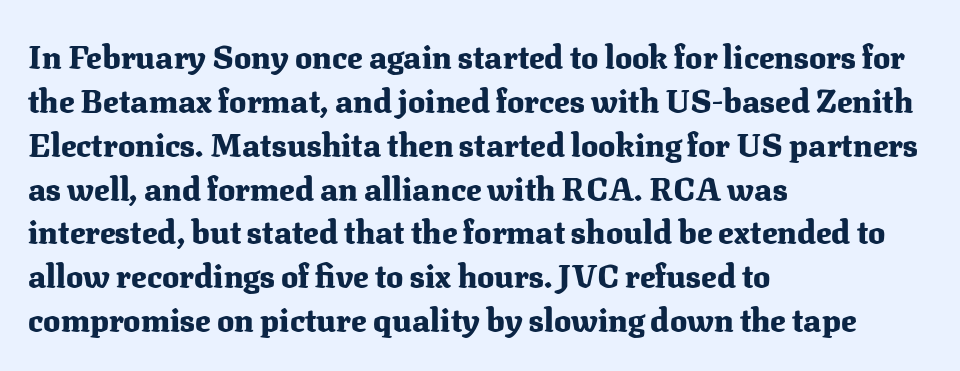
The type sits square on the baseline with zero lean. Look at the tracking — it's just the regular setting, nothing added. The lines sit at an ordinary, default distance from one another. Bold? Absolutely — the strokes are thick and heavy.
